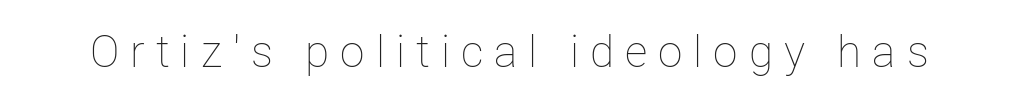
The image shows 44 px thin type, upright; set unusually wide letter spacing (+0.25 em), not underlined; low stroke contrast and a medium x-height.
